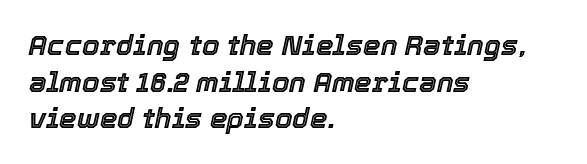
A clean baseline with only descenders dipping below it. Characters are canted at an angle relative to the baseline's perpendicular. A student would call this left alignment; a typographer would say flush left, rag right. The letters advance in unequal steps, a hallmark of proportional type.
